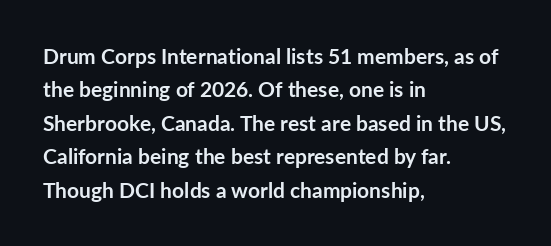
The lines sit at an ordinary, default distance from one another. Bare-footed words on every line. The rendering uses a bold face; every stroke is thick and dark. Posture: upright roman.
